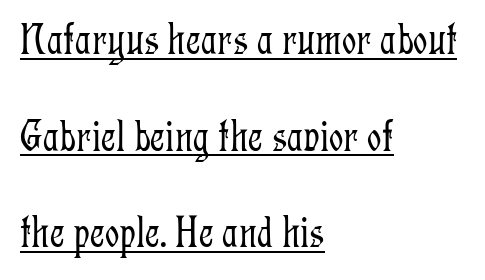
{"serif": "yes", "italic": "no", "bold": "no", "weight": "light", "width": "condensed", "stroke_contrast": "low", "x_height": "medium", "monospaced": "no", "underline": "yes", "align": "left", "line_spacing": "loose", "line_spacing_ratio": 2.15, "letter_spacing": "normal", "letter_spacing_em": 0.0, "glyph_px": 45}
